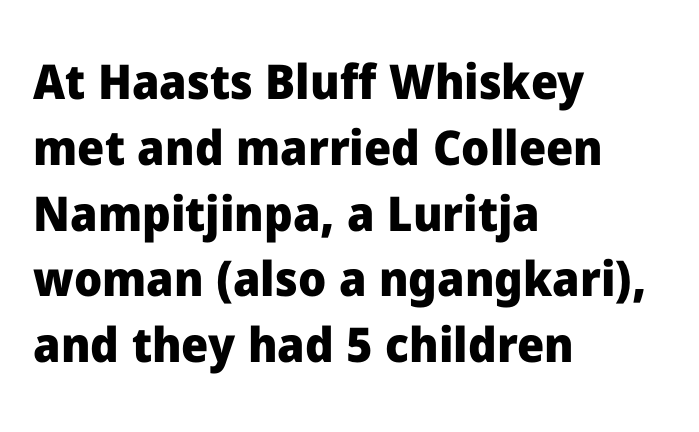
Q: Is the text bold? A: Yes.
Q: Is the text italic (slanted)? A: No, it is upright.
Q: Is the typeface a serif or a sans-serif typeface? A: Sans-serif.
Q: Is the text underlined? A: No.
Q: How is the paragraph aligned? A: Left-aligned.
Q: Is the spacing between letters normal or unusually wide? A: Normal.
Q: Is the spacing between lines tight, normal or loose? A: Normal.
Q: Width (condensed, normal, or wide)? A: Normal.
Q: Stroke contrast? A: Low.
Q: x-height? A: Medium.
Q: Monospaced? A: No.
